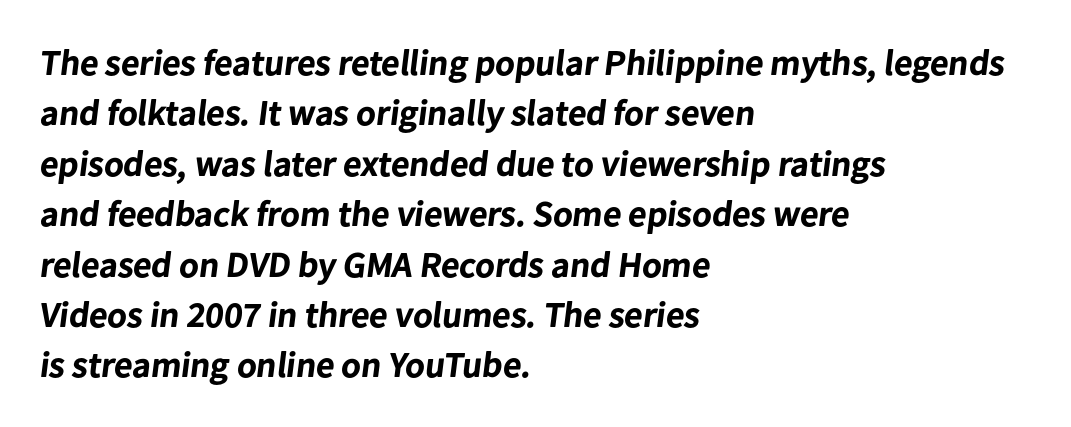
Character widths vary here, with narrow letters taking less room than wide ones. How are the letters spaced? Ordinarily, with no added tracking. Stroke terminals: plain, sans-serif. Caption: bold face, heavy strokes.
